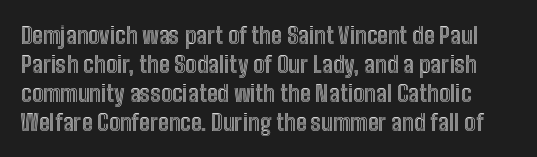
Q: Is the text italic (slanted)? A: No, it is upright.
Q: Is the text underlined? A: No.
Q: Is the spacing between letters normal or unusually wide? A: Normal.
Q: Is the spacing between lines tight, normal or loose? A: Normal.
